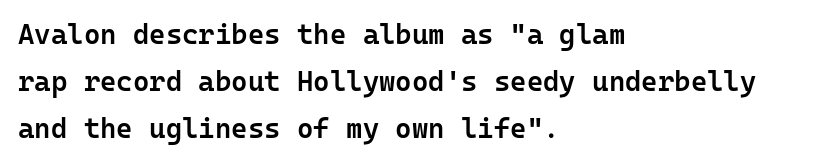
The image shows 28 px semibold sans-serif type, upright, monospaced; set left-aligned, normal line spacing (1.68x), normal letter spacing, not underlined; low stroke contrast and a medium x-height.
